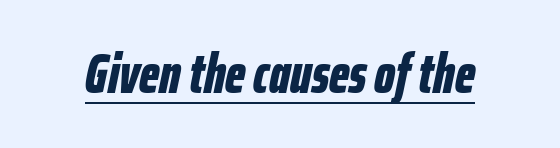
Varying glyph widths throughout — classic text-font behaviour. In terms of weight, the rendering is a true, heavy bold. Does a line run under the words? Yes, clearly. Would a proofreader flag this as italicized? Yes.
